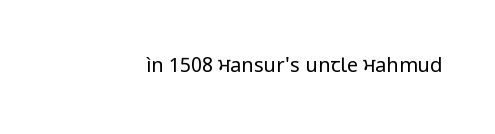
Q: Is the text bold? A: No.
Q: Is the text italic (slanted)? A: No, it is upright.
Q: Is the text underlined? A: No.
Q: Is the spacing between letters normal or unusually wide? A: Normal.
